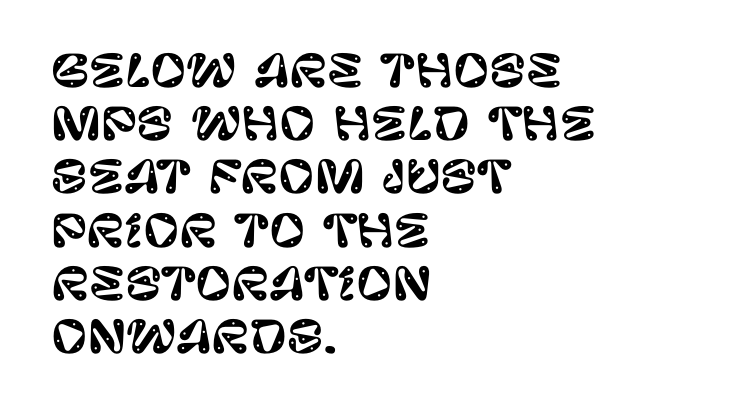
{"serif": "no", "width": "normal", "stroke_contrast": "low", "x_height": "large", "monospaced": "no", "underline": "no", "align": "left", "line_spacing_ratio": 1.21, "letter_spacing": "normal", "letter_spacing_em": 0.0, "glyph_px": 44}
